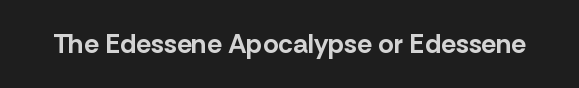
Q: Is the text bold? A: Yes.
Q: Is the text italic (slanted)? A: No, it is upright.
Q: Is the text underlined? A: No.
Q: Is the spacing between letters normal or unusually wide? A: Normal.
